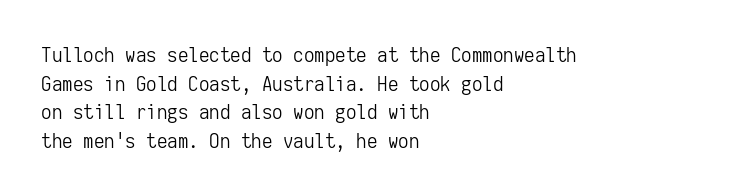
{"italic": "no", "bold": "no", "underline": "no", "align": "left", "line_spacing": "normal", "line_spacing_ratio": 1.36, "letter_spacing": "normal", "letter_spacing_em": 0.0, "glyph_px": 21}
